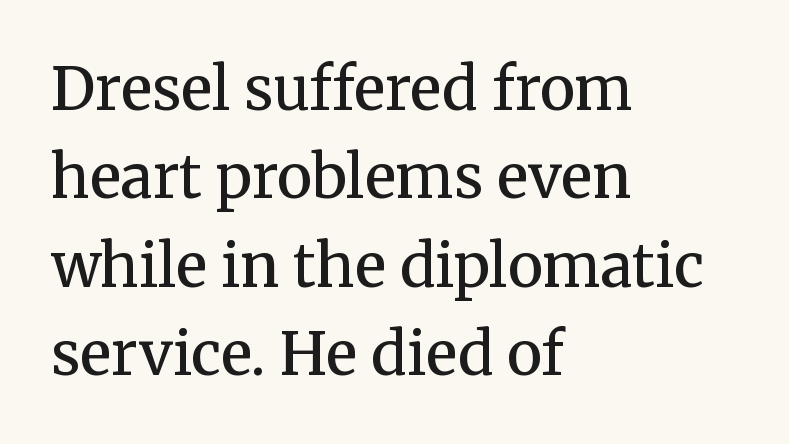
Short and long lines alike share a common starting point at left. Is this a fixed-width face? No — the glyphs have proportional, varying widths. The face used here is a semibold: visibly heavier than regular, lighter than bold. Ascenders rise straight up at ninety degrees.
